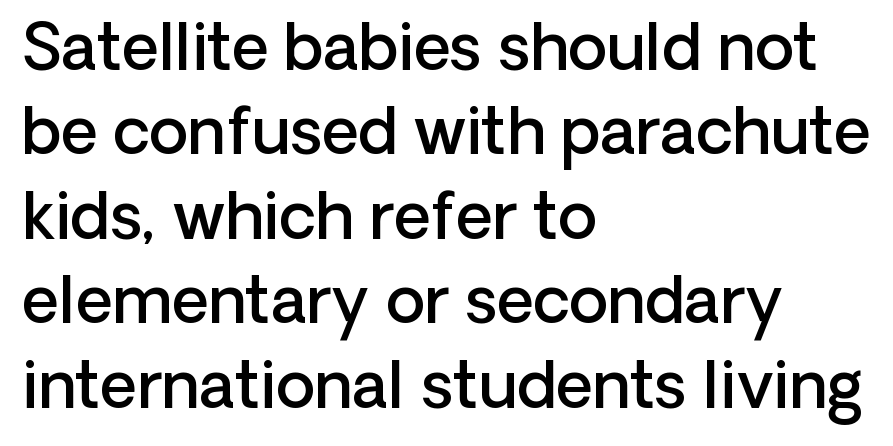
{"serif": "no", "italic": "no", "bold": "semi", "weight": "semibold", "width": "normal", "stroke_contrast": "low", "x_height": "medium", "monospaced": "no", "underline": "no", "align": "left", "line_spacing": "normal", "line_spacing_ratio": 1.32, "letter_spacing": "normal", "letter_spacing_em": 0.0, "glyph_px": 64}
